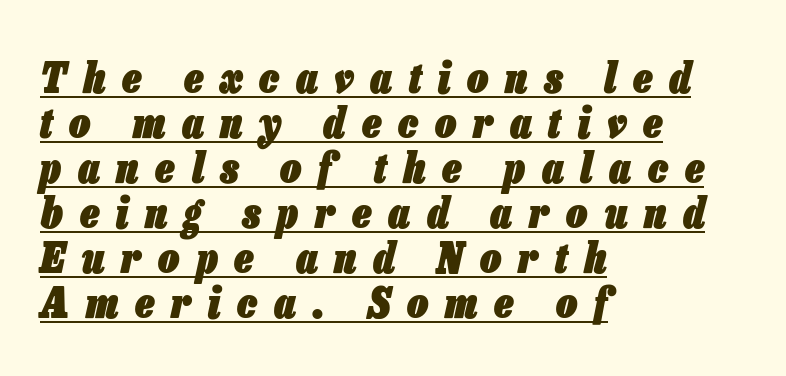
{"italic": "yes", "lean": "right", "slant_degrees": 13, "bold": "yes", "weight": "heavy", "width": "condensed", "stroke_contrast": "low", "x_height": "medium", "monospaced": "no", "underline": "yes", "align": "left", "line_spacing": "tight", "line_spacing_ratio": 1.07, "letter_spacing": "wide", "letter_spacing_em": 0.4, "glyph_px": 42}
